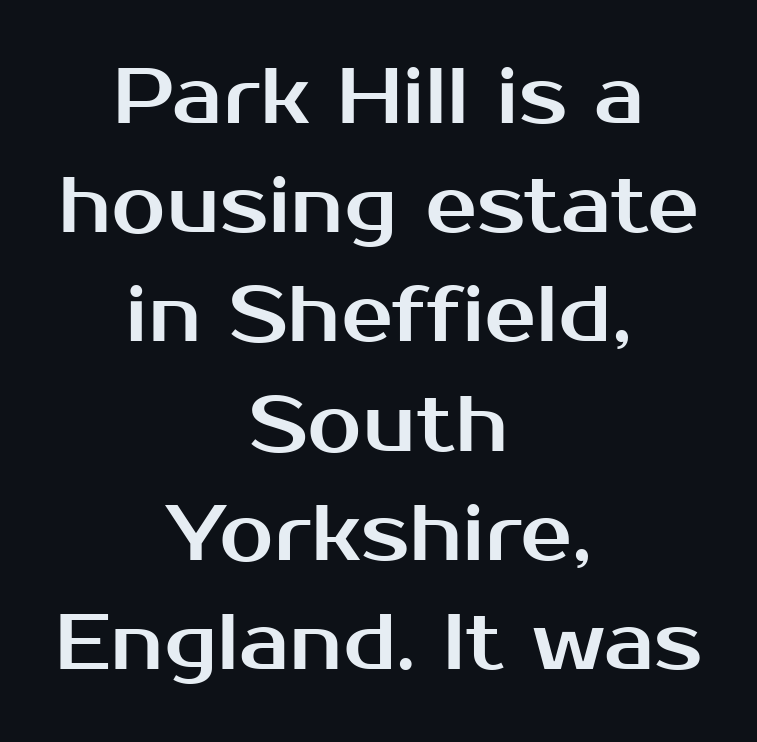
The image shows 78 px sans-serif type, upright; set centered, normal line spacing (1.4x), normal letter spacing, not underlined; medium stroke contrast and a medium x-height.
